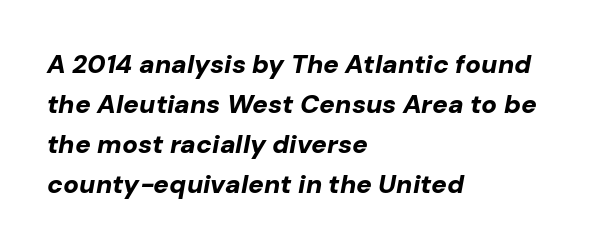
Q: Is the text bold? A: Yes.
Q: Is the text italic (slanted)? A: Yes, it leans right by about 10 degrees.
Q: Is the text underlined? A: No.
Q: How is the paragraph aligned? A: Left-aligned.
Q: Is the spacing between letters normal or unusually wide? A: Normal.
Q: Is the spacing between lines tight, normal or loose? A: Normal.
